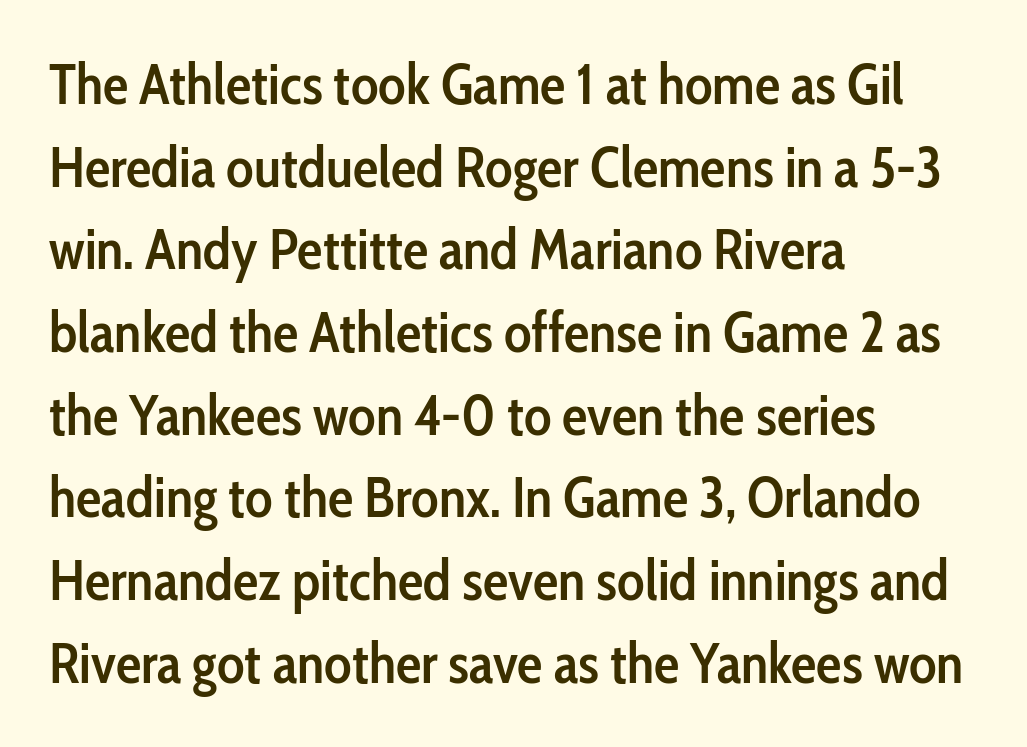
The image shows 57 px semibold, condensed sans-serif type, upright; set left-aligned, normal line spacing (1.45x), normal letter spacing, not underlined; low stroke contrast and a medium x-height.
